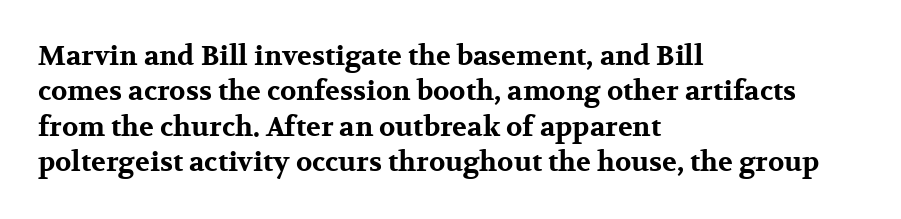
The image shows 27 px bold type, upright; set left-aligned, normal line spacing (1.31x), normal letter spacing, not underlined.
